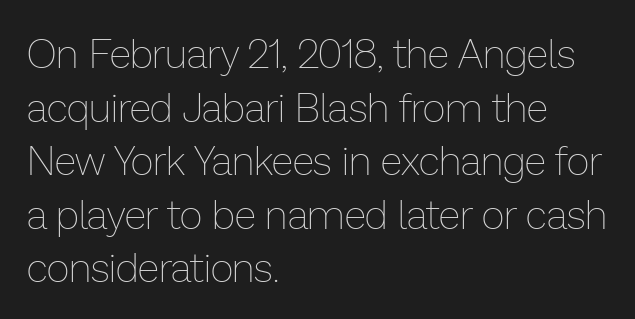
{"italic": "no", "bold": "no", "weight": "thin", "width": "normal", "stroke_contrast": "low", "x_height": "medium", "monospaced": "no", "underline": "no", "align": "left", "line_spacing": "normal", "line_spacing_ratio": 1.34, "letter_spacing": "normal", "letter_spacing_em": 0.0, "glyph_px": 40}
